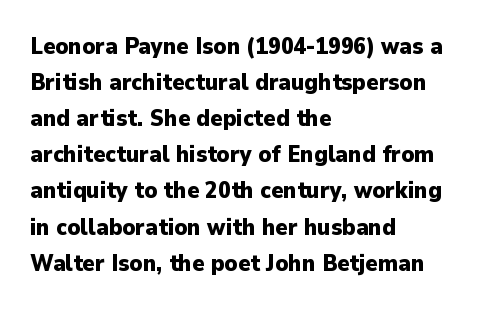
The image shows 23 px bold type, upright; set left-aligned, normal line spacing (1.57x), normal letter spacing, not underlined.
